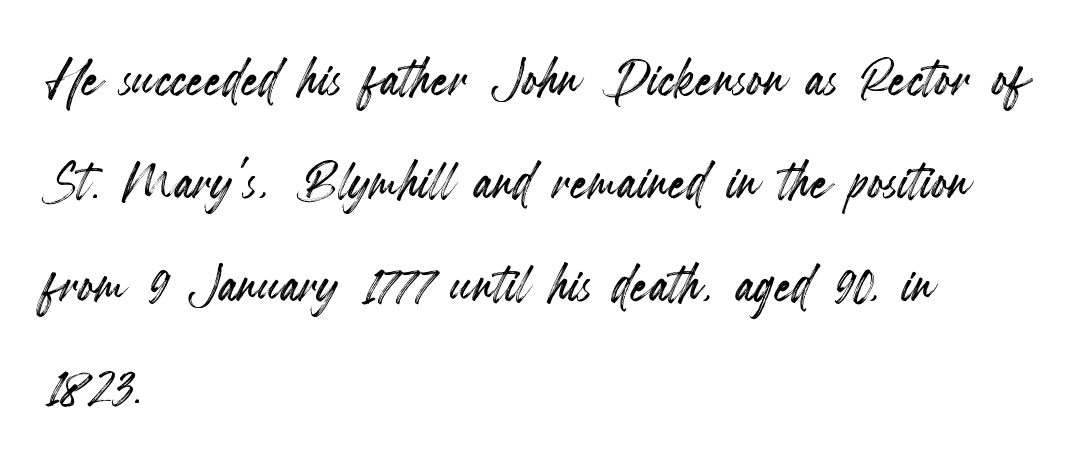
The image shows 69 px condensed type; set left-aligned, normal line spacing (1.49x), normal letter spacing, not underlined; a small x-height.
